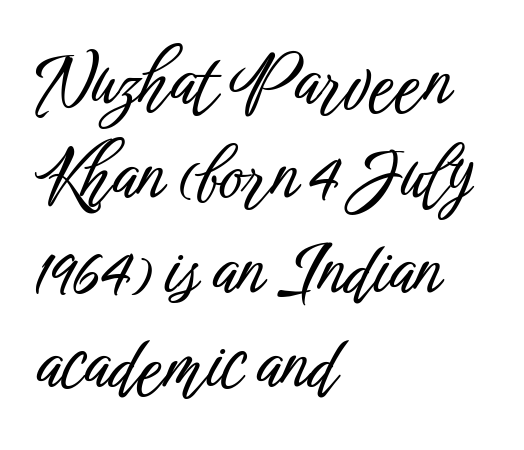
Looks like regular typesetting: each glyph gets only the width it needs. Only glyphs here, with clear space below each row. I'd call this a sans setting — the letters go barefoot. Here the glyphs are tracked normally, forming tight word shapes. Leftover space on each line is placed entirely after the last word.
